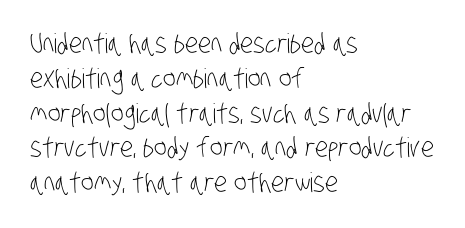
Q: Is the text bold? A: No.
Q: Is the text underlined? A: No.
Q: How is the paragraph aligned? A: Left-aligned.
Q: Is the spacing between letters normal or unusually wide? A: Normal.
Q: Is the spacing between lines tight, normal or loose? A: Normal.
